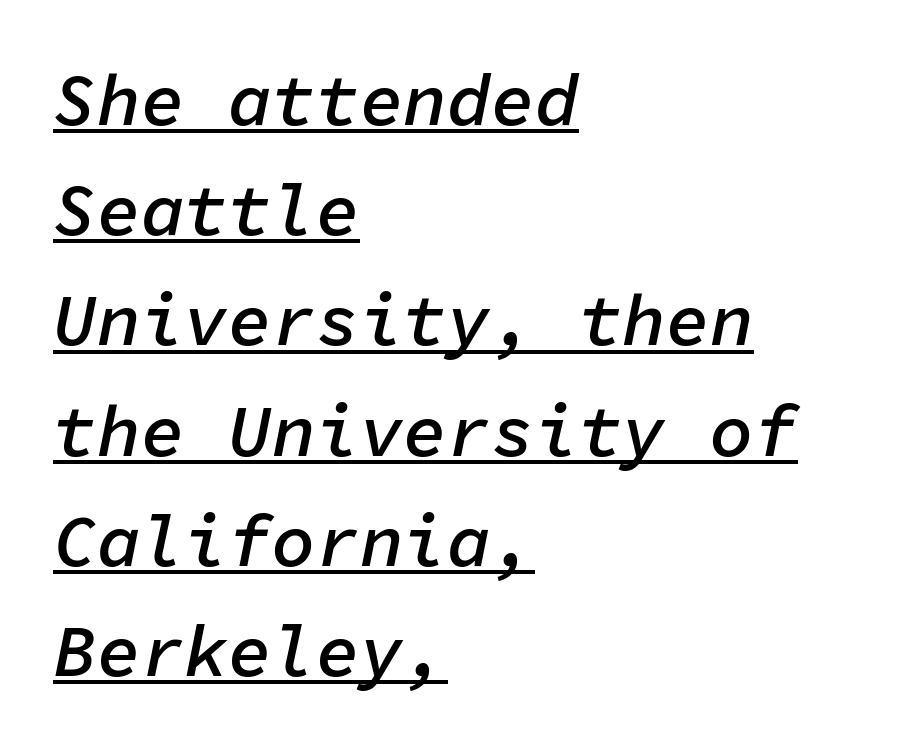
You could count columns in this text — the font is strictly monospaced. The font's italic variant was chosen for this text. A typesetter would call this zero additional tracking. If you measured baseline to baseline, you'd find a middling distance. The rendering uses the underline text-decoration. Each glyph is drawn with semibold strokes, heavier than normal yet not fully bold.
